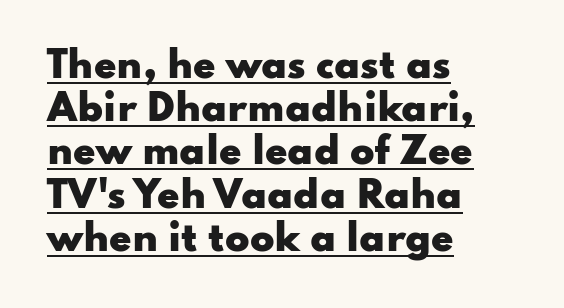
The rendering keeps characters at their native spacing. It's the straight-up-and-down kind of type. Casual observation: everything's shoved over to the left. The strokes are fattened all the way to bold. What decoration does the sample have? An underline.
